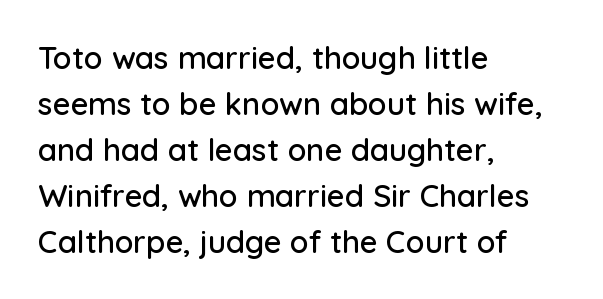
Vertical spacing — default. A roman cut, with each character standing at attention. A bare baseline throughout the passage. Compared with a centered layout, this one pins lines to the left instead.
